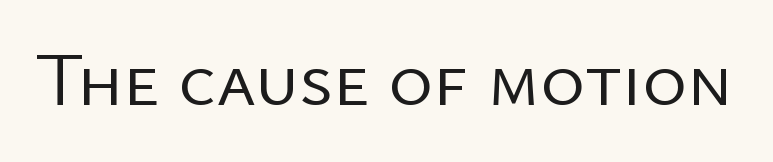
Here the designer chose a conventional face with non-uniform glyph widths. To sum up the face: it is a sans, with no serifs. A bare baseline throughout the passage. In terms of posture, this sample is upright. Compared with a typical body face, this is equally light or lighter still. The rendering keeps characters at their native spacing.
